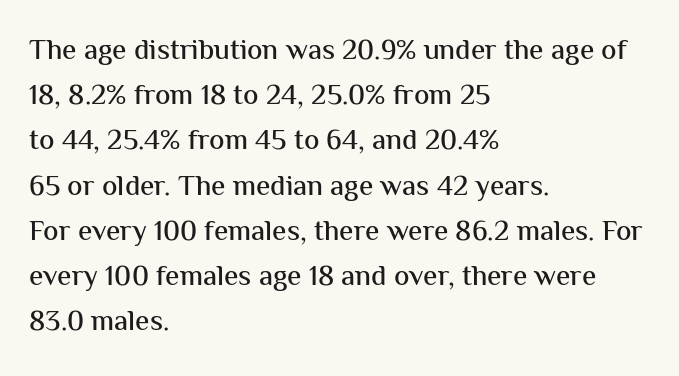
Q: Is the text italic (slanted)? A: No, it is upright.
Q: Is the typeface a serif or a sans-serif typeface? A: Sans-serif.
Q: Is the text underlined? A: No.
Q: How is the paragraph aligned? A: Left-aligned.
Q: Is the spacing between letters normal or unusually wide? A: Normal.
Q: Is the spacing between lines tight, normal or loose? A: Normal.
Q: Width (condensed, normal, or wide)? A: Normal.
Q: Stroke contrast? A: Medium.
Q: x-height? A: Medium.
Q: Monospaced? A: No.
